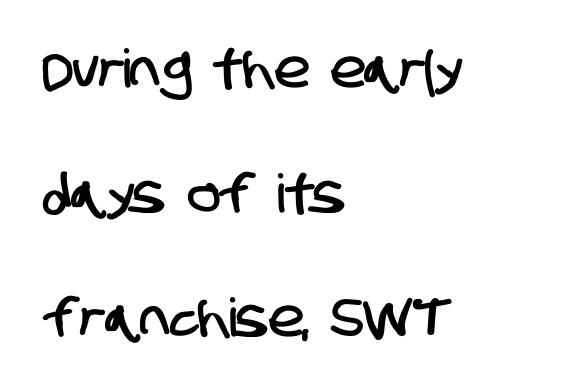
The image shows 53 px condensed sans-serif type; set left-aligned, loose line spacing (2.35x), normal letter spacing, not underlined; low stroke contrast and a large x-height.
